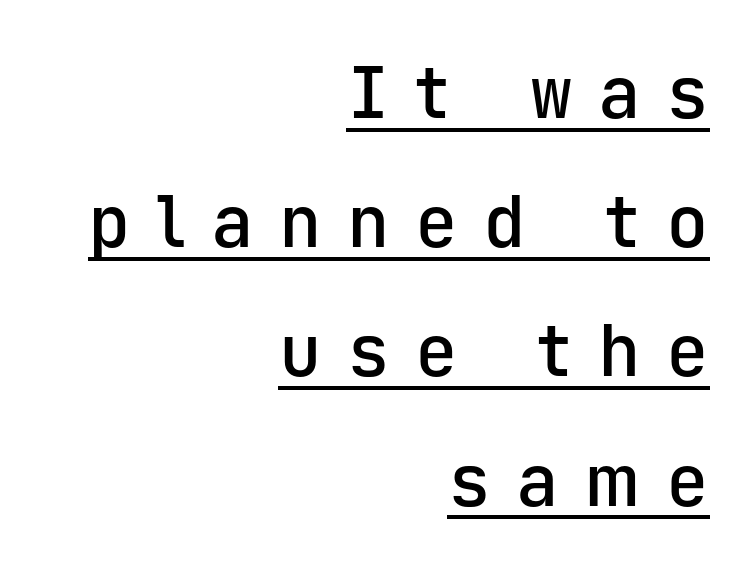
{"serif": "no", "italic": "no", "bold": "semi", "weight": "semibold", "width": "normal", "stroke_contrast": "low", "x_height": "medium", "monospaced": "yes", "underline": "yes", "align": "right", "line_spacing_ratio": 1.82, "letter_spacing": "wide", "letter_spacing_em": 0.36, "glyph_px": 71}
